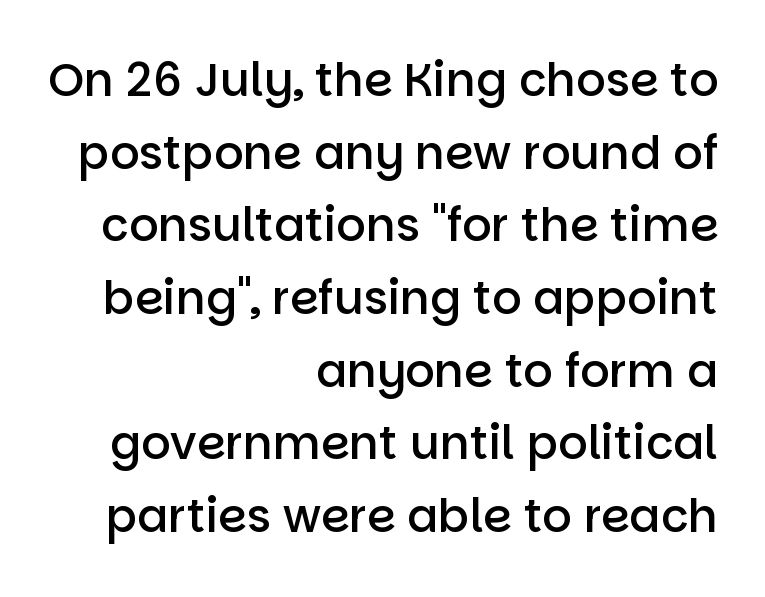
Q: Is the text bold? A: Semi-bold.
Q: Is the text italic (slanted)? A: No, it is upright.
Q: Is the typeface a serif or a sans-serif typeface? A: Sans-serif.
Q: Is the text underlined? A: No.
Q: How is the paragraph aligned? A: Right-aligned.
Q: Is the spacing between letters normal or unusually wide? A: Normal.
Q: Is the spacing between lines tight, normal or loose? A: Normal.
Q: Width (condensed, normal, or wide)? A: Normal.
Q: Stroke contrast? A: Low.
Q: x-height? A: Large.
Q: Monospaced? A: No.
